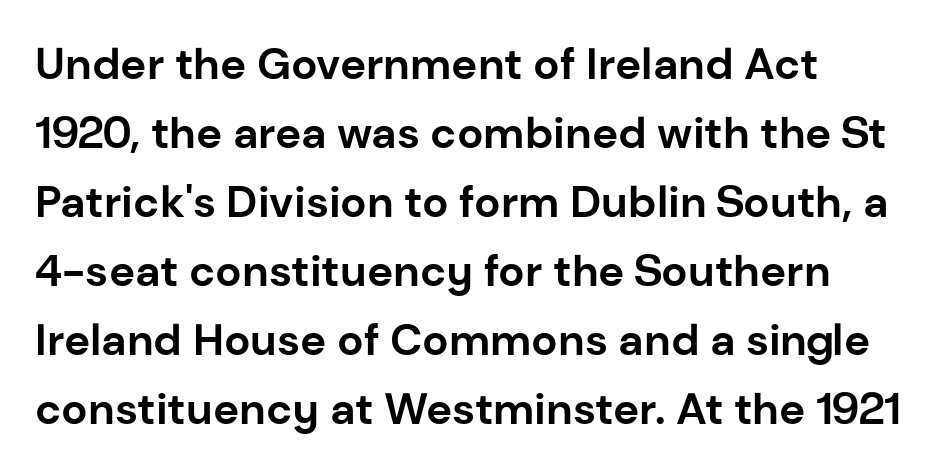
{"serif": "no", "italic": "no", "bold": "yes", "weight": "bold", "width": "normal", "stroke_contrast": "low", "x_height": "medium", "monospaced": "no", "underline": "no", "line_spacing": "normal", "line_spacing_ratio": 1.57, "letter_spacing": "normal", "letter_spacing_em": 0.0, "glyph_px": 44}
